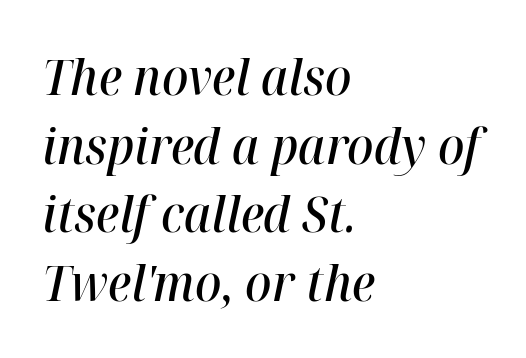
Q: Is the text bold? A: Semi-bold.
Q: Is the text italic (slanted)? A: Yes, it leans right by about 12 degrees.
Q: Is the text underlined? A: No.
Q: How is the paragraph aligned? A: Left-aligned.
Q: Is the spacing between letters normal or unusually wide? A: Normal.
Q: Is the spacing between lines tight, normal or loose? A: Normal.
Q: Width (condensed, normal, or wide)? A: Normal.
Q: Stroke contrast? A: High.
Q: x-height? A: Medium.
Q: Monospaced? A: No.
